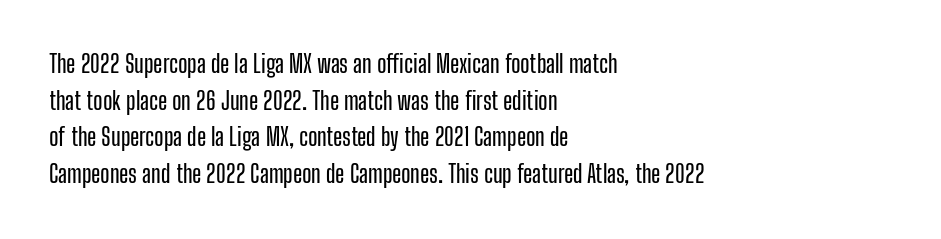
Q: Is the text italic (slanted)? A: No, it is upright.
Q: Is the text underlined? A: No.
Q: How is the paragraph aligned? A: Left-aligned.
Q: Is the spacing between letters normal or unusually wide? A: Normal.
Q: Is the spacing between lines tight, normal or loose? A: Normal.
